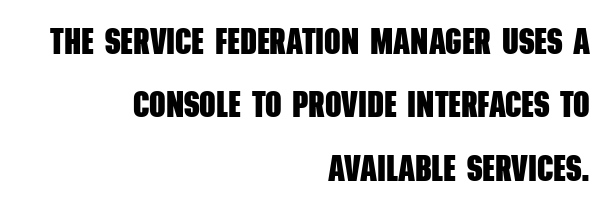
The image shows 36 px heavy, condensed sans-serif type; set right-aligned, line spacing 1.76x, normal letter spacing, not underlined; low stroke contrast and a large x-height.
